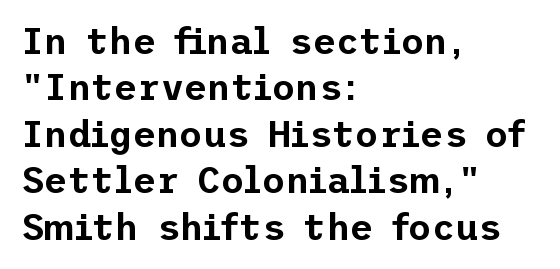
The image shows 36 px sans-serif type, upright; set left-aligned, normal line spacing (1.29x), normal letter spacing, not underlined; low stroke contrast and a medium x-height.
